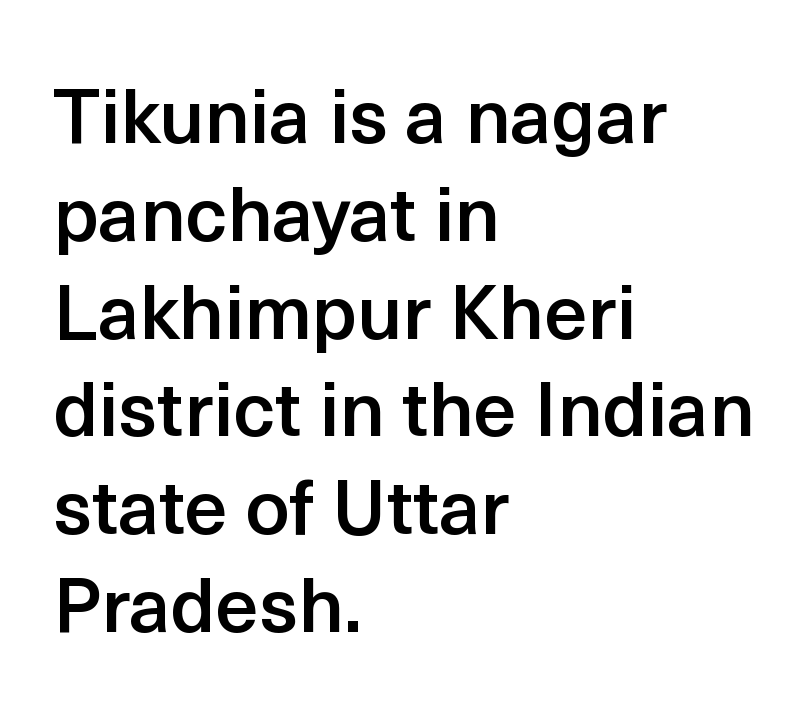
The image shows 77 px semibold sans-serif type, upright; set left-aligned, normal line spacing (1.27x), normal letter spacing, not underlined; a medium x-height.
